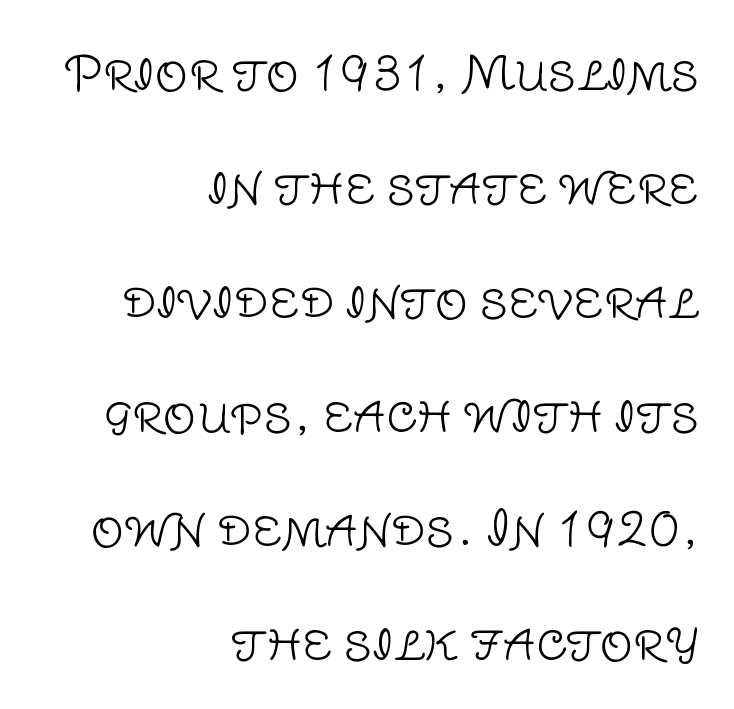
{"serif": "no", "bold": "no", "weight": "light", "width": "normal", "stroke_contrast": "low", "x_height": "large", "monospaced": "no", "underline": "no", "align": "right", "line_spacing": "loose", "line_spacing_ratio": 2.48, "letter_spacing": "normal", "letter_spacing_em": 0.0, "glyph_px": 46}
